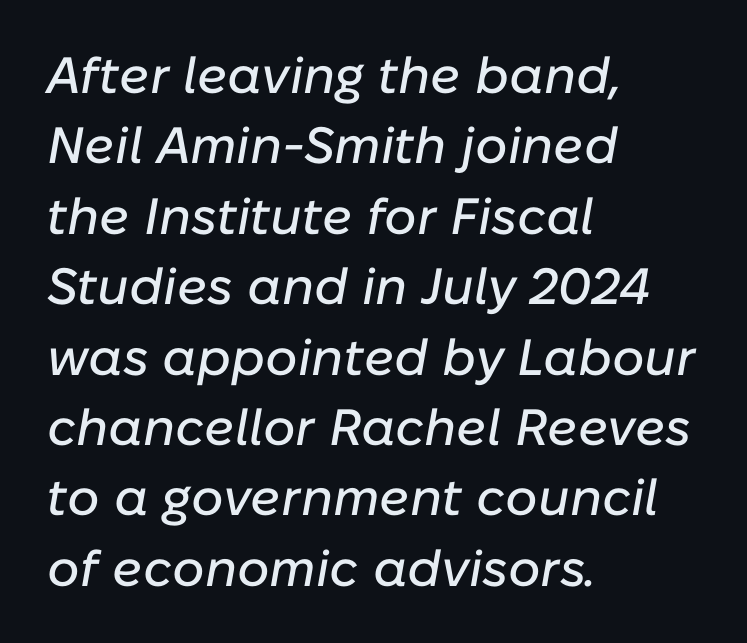
Rows of type keep a routine distance in the vertical direction. The axis of the letterforms is tilted away from vertical. Here the designer chose a conventional face with non-uniform glyph widths. One-word summary of the alignment: left.
